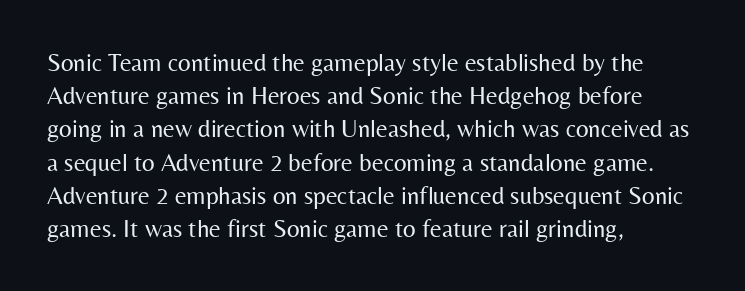
These lines sit exactly where default settings would place them. Decoration check: the copy has no underline. The typeface has the unassuming heft of standard copy or less. Horizontal alignment here is leftward, the default for most running prose.
